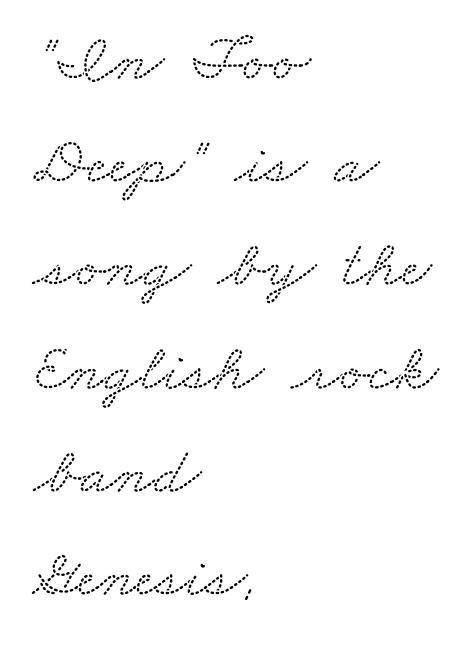
Q: Is the typeface a serif or a sans-serif typeface? A: Serif.
Q: Is the text underlined? A: No.
Q: How is the paragraph aligned? A: Left-aligned.
Q: Is the spacing between letters normal or unusually wide? A: Normal.
Q: Is the spacing between lines tight, normal or loose? A: Normal.
Q: Width (condensed, normal, or wide)? A: Wide.
Q: Stroke contrast? A: Low.
Q: x-height? A: Small.
Q: Monospaced? A: No.
